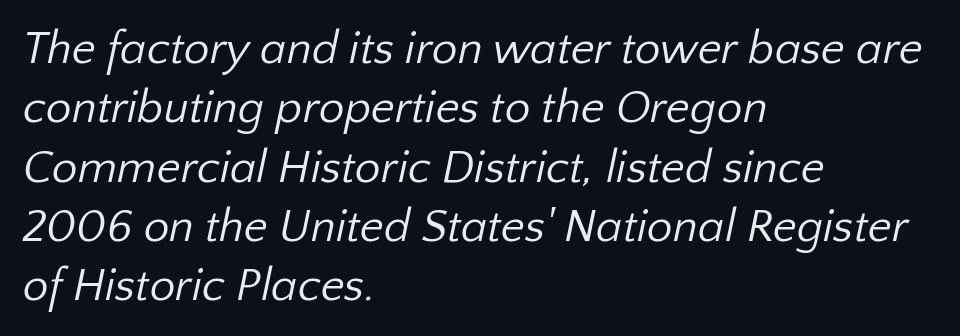
Q: Is the text bold? A: No.
Q: Is the typeface a serif or a sans-serif typeface? A: Sans-serif.
Q: Is the text underlined? A: No.
Q: How is the paragraph aligned? A: Left-aligned.
Q: Is the spacing between letters normal or unusually wide? A: Normal.
Q: Is the spacing between lines tight, normal or loose? A: Normal.
Q: Width (condensed, normal, or wide)? A: Normal.
Q: Stroke contrast? A: Low.
Q: x-height? A: Medium.
Q: Monospaced? A: No.
